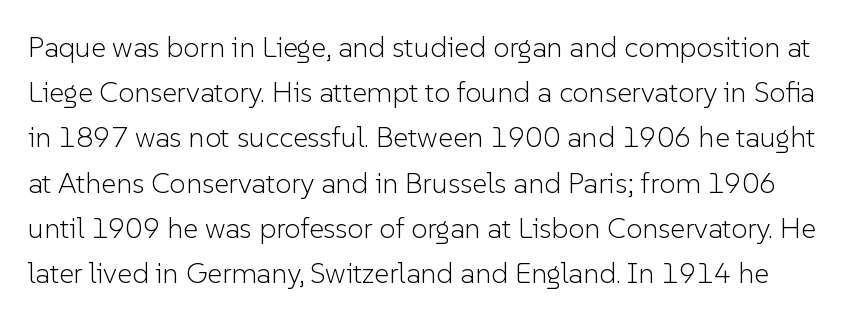
{"serif": "no", "italic": "no", "bold": "no", "weight": "light", "width": "normal", "stroke_contrast": "low", "x_height": "medium", "monospaced": "no", "underline": "no", "line_spacing": "normal", "line_spacing_ratio": 1.56, "letter_spacing": "normal", "letter_spacing_em": 0.0, "glyph_px": 29}
